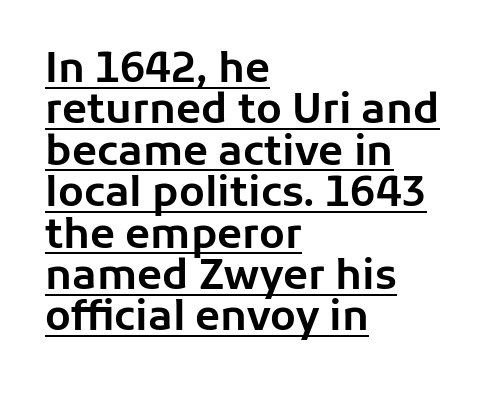
{"serif": "no", "italic": "no", "width": "normal", "stroke_contrast": "low", "x_height": "medium", "monospaced": "no", "underline": "yes", "align": "left", "line_spacing": "tight", "line_spacing_ratio": 1.01, "letter_spacing": "normal", "letter_spacing_em": 0.0, "glyph_px": 41}
